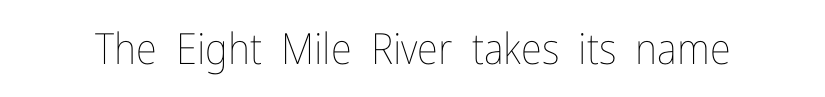
Q: Is the text bold? A: No.
Q: Is the text italic (slanted)? A: No, it is upright.
Q: Is the text underlined? A: No.
Q: Is the spacing between letters normal or unusually wide? A: Normal.
Q: Width (condensed, normal, or wide)? A: Condensed.
Q: Stroke contrast? A: Low.
Q: x-height? A: Medium.
Q: Monospaced? A: No.
